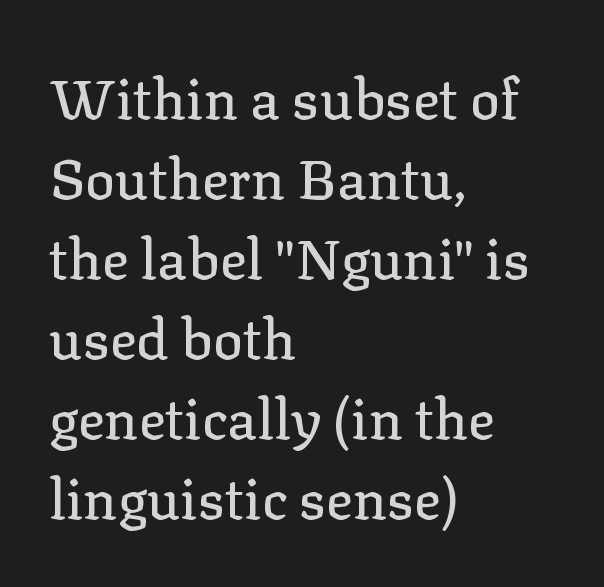
{"serif": "yes", "italic": "no", "width": "normal", "stroke_contrast": "low", "x_height": "medium", "monospaced": "no", "underline": "no", "align": "left", "line_spacing": "normal", "line_spacing_ratio": 1.43, "letter_spacing": "normal", "letter_spacing_em": 0.0, "glyph_px": 56}
